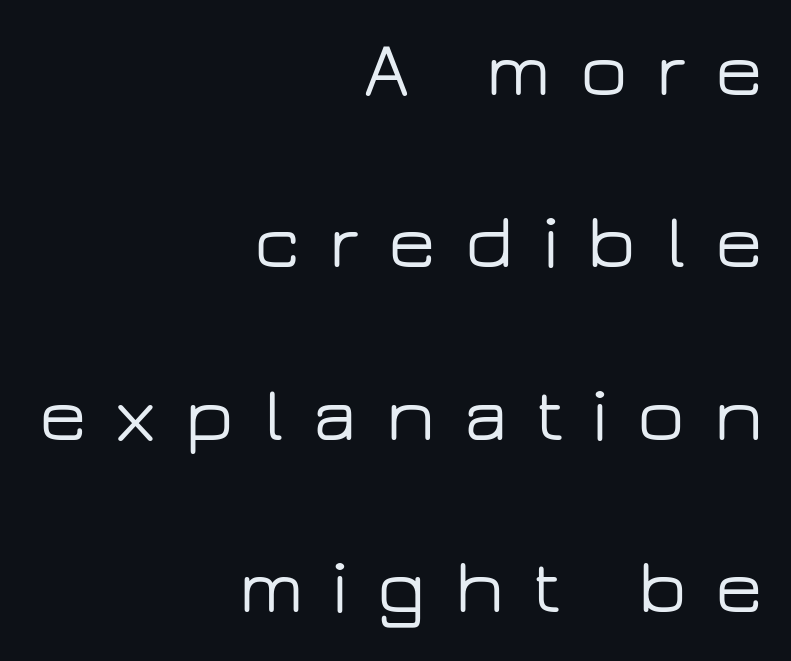
The letters advance in unequal steps, a hallmark of proportional type. The space beneath each line is pristine and unruled. The type is letterspaced generously, with wide tracking. The specimen reads as upright at a glance. The rendering anchors every line to the right-hand side.
